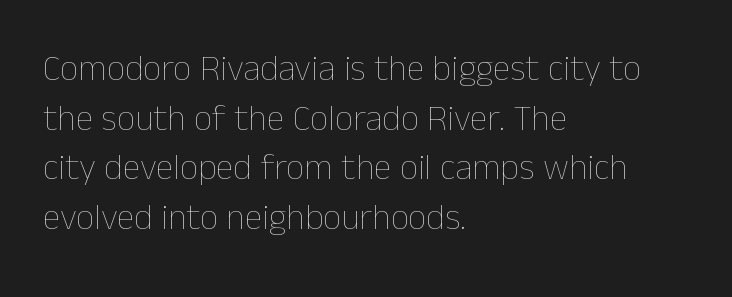
Every stem runs plumb, perpendicular to the baseline. The typeface has the unassuming heft of standard copy or less. The face used here is proportionally spaced, like ordinary book or web type. The glyphs are unaccompanied by any horizontal stroke below them. This sample uses plain, unmodified letter spacing. The designer left line spacing at the default.
